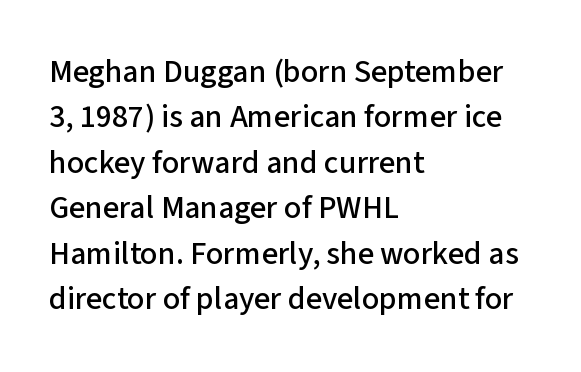
{"serif": "no", "italic": "no", "width": "normal", "stroke_contrast": "low", "x_height": "medium", "monospaced": "no", "underline": "no", "align": "left", "line_spacing": "normal", "line_spacing_ratio": 1.42, "letter_spacing": "normal", "letter_spacing_em": 0.0, "glyph_px": 32}
